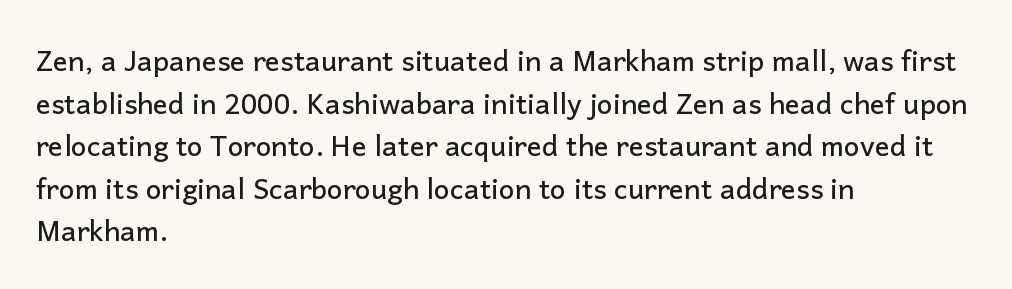
The image shows 28 px sans-serif type, upright; set left-aligned, normal line spacing (1.52x), normal letter spacing, not underlined; low stroke contrast and a medium x-height.
